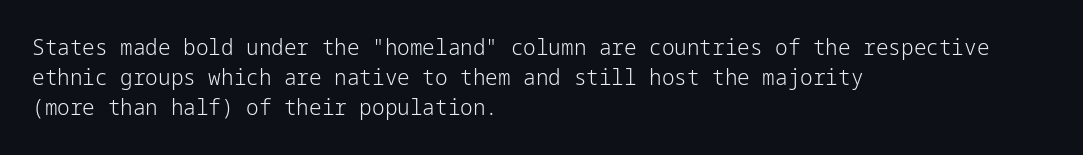
The image shows 21 px text type, upright; set left-aligned, normal line spacing (1.43x), normal letter spacing, not underlined.
